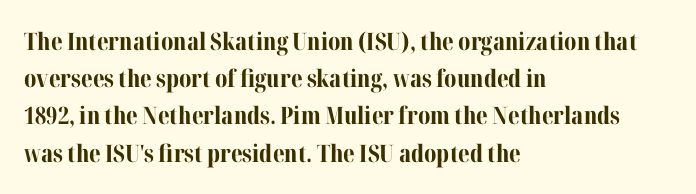
The image shows 24 px bold type, upright; set left-aligned, normal line spacing (1.55x), normal letter spacing, not underlined.
